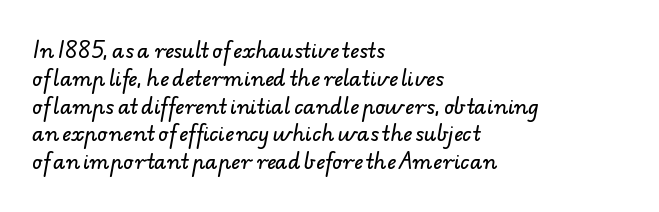
The image shows 20 px text type; set left-aligned, normal line spacing (1.39x), normal letter spacing, not underlined.
